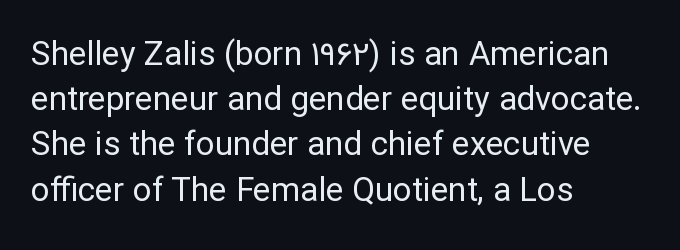
The image shows 33 px regular-weight sans-serif type, upright; set left-aligned, normal line spacing (1.37x), normal letter spacing, not underlined; low stroke contrast and a medium x-height.
